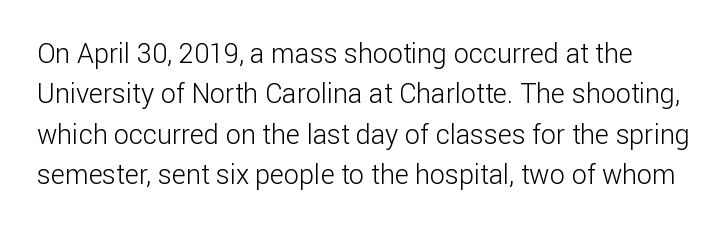
The image shows 27 px text type, upright; set normal line spacing (1.5x), normal letter spacing, not underlined.
